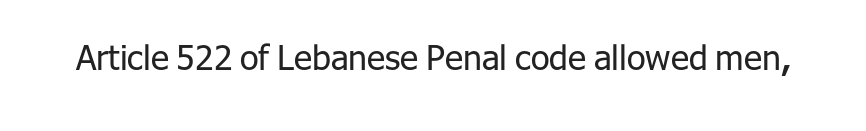
{"serif": "no", "italic": "no", "bold": "no", "weight": "regular", "width": "normal", "stroke_contrast": "low", "x_height": "medium", "monospaced": "no", "underline": "no", "letter_spacing": "normal", "letter_spacing_em": 0.0, "glyph_px": 34}
